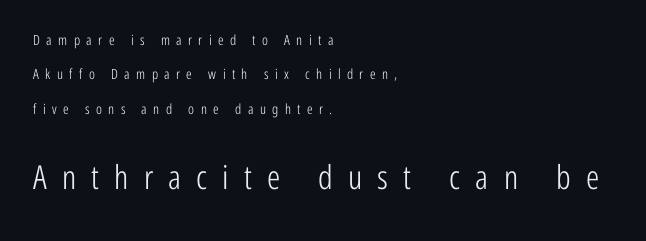
The image shows 33 px light, condensed sans-serif type, upright; set left-aligned, loose line spacing (2.45x), unusually wide letter spacing (+0.46 em), not underlined; the second (bottom) block is 2.36x larger; low stroke contrast and a medium x-height.
